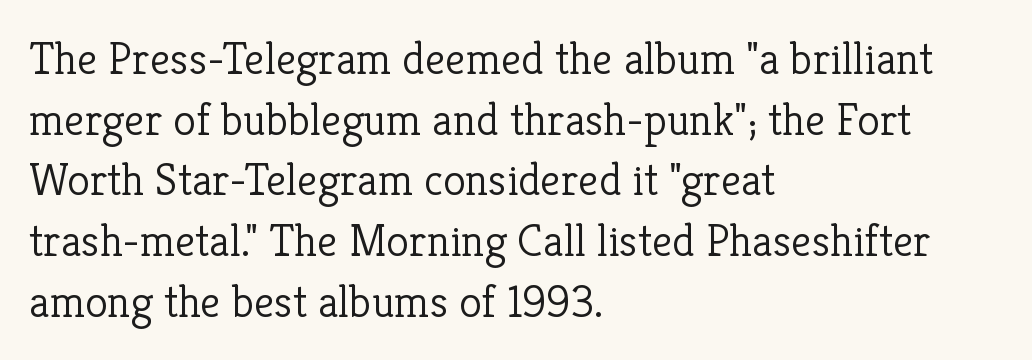
Q: Is the text bold? A: No.
Q: Is the text italic (slanted)? A: No, it is upright.
Q: Is the typeface a serif or a sans-serif typeface? A: Serif.
Q: Is the text underlined? A: No.
Q: How is the paragraph aligned? A: Left-aligned.
Q: Is the spacing between letters normal or unusually wide? A: Normal.
Q: Is the spacing between lines tight, normal or loose? A: Normal.
Q: Width (condensed, normal, or wide)? A: Normal.
Q: Stroke contrast? A: Low.
Q: x-height? A: Medium.
Q: Monospaced? A: No.
